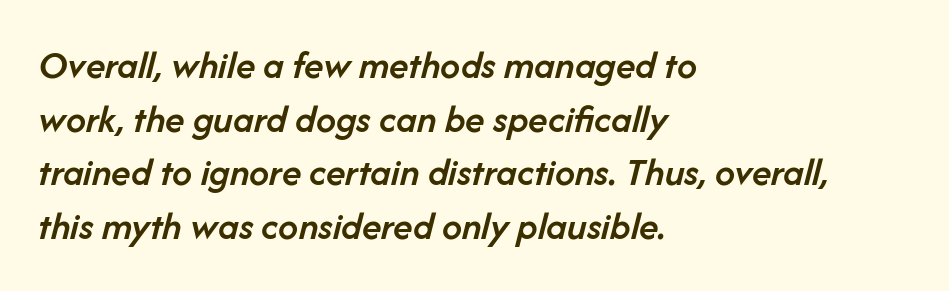
Q: Is the text bold? A: Semi-bold.
Q: Is the text italic (slanted)? A: Yes, it leans right by about 14 degrees.
Q: Is the text underlined? A: No.
Q: How is the paragraph aligned? A: Left-aligned.
Q: Is the spacing between letters normal or unusually wide? A: Normal.
Q: Is the spacing between lines tight, normal or loose? A: Normal.
Q: Width (condensed, normal, or wide)? A: Normal.
Q: Stroke contrast? A: Low.
Q: x-height? A: Medium.
Q: Monospaced? A: No.
